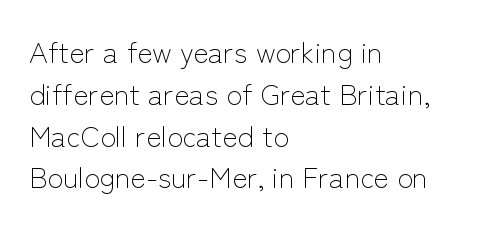
Q: Is the text bold? A: No.
Q: Is the text italic (slanted)? A: No, it is upright.
Q: Is the typeface a serif or a sans-serif typeface? A: Sans-serif.
Q: Is the text underlined? A: No.
Q: How is the paragraph aligned? A: Left-aligned.
Q: Is the spacing between letters normal or unusually wide? A: Normal.
Q: Is the spacing between lines tight, normal or loose? A: Normal.
Q: Width (condensed, normal, or wide)? A: Normal.
Q: Stroke contrast? A: Low.
Q: x-height? A: Medium.
Q: Monospaced? A: No.
